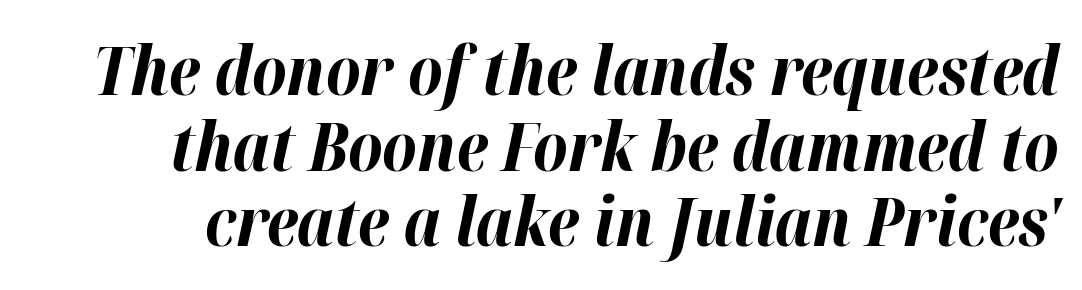
The image shows 67 px bold type, italic (leaning right); set tight line spacing (1.13x), normal letter spacing, not underlined; high stroke contrast and a medium x-height.
